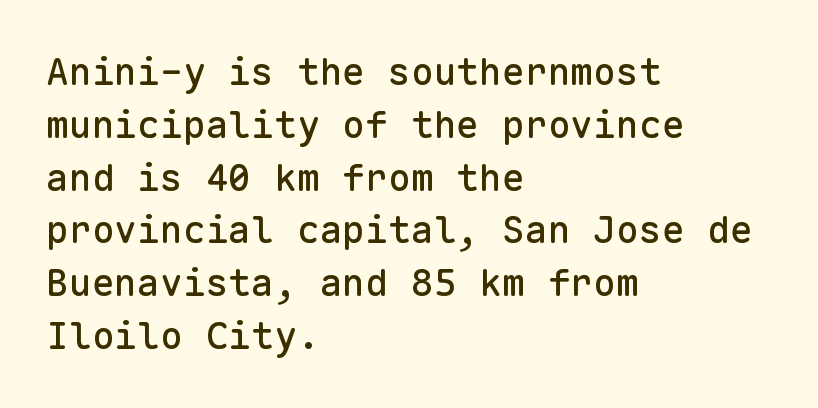
These lines were composed using upright roman letters. The letters carry no serifs — their stems end cleanly without finishing strokes. Students, observe: this is what conventionally led text looks like. Tracking value appears to be zero — textbook default spacing. The words here are not underlined.
